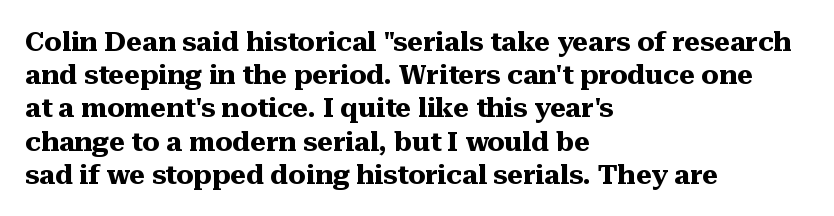
{"italic": "no", "bold": "yes", "underline": "no", "align": "left", "line_spacing_ratio": 1.23, "letter_spacing": "normal", "letter_spacing_em": 0.0, "glyph_px": 27}
